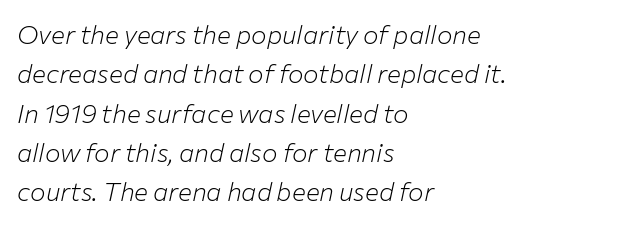
{"italic": "yes", "lean": "right", "slant_degrees": 12, "bold": "no", "underline": "no", "align": "left", "line_spacing": "normal", "line_spacing_ratio": 1.51, "letter_spacing": "normal", "letter_spacing_em": 0.0, "glyph_px": 26}
